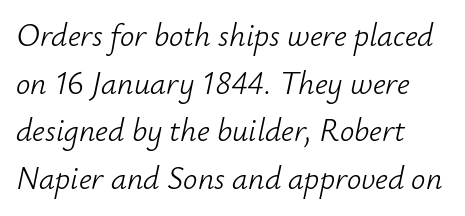
{"italic": "yes", "lean": "right", "slant_degrees": 12, "bold": "no", "weight": "light", "width": "normal", "stroke_contrast": "low", "x_height": "small", "monospaced": "no", "underline": "no", "align": "left", "line_spacing": "normal", "line_spacing_ratio": 1.49, "letter_spacing": "normal", "letter_spacing_em": 0.0, "glyph_px": 32}
